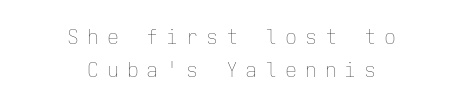
The image shows 20 px text type, upright; set centered, normal line spacing (1.67x), unusually wide letter spacing (+0.39 em), not underlined.
